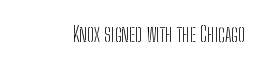
The passage shown is not underscored anywhere. The font's upright variant was chosen for this text. Stems here are at most as thick as an everyday book face. Observe the ordinary spacing: letters are neighbours, not strangers.
